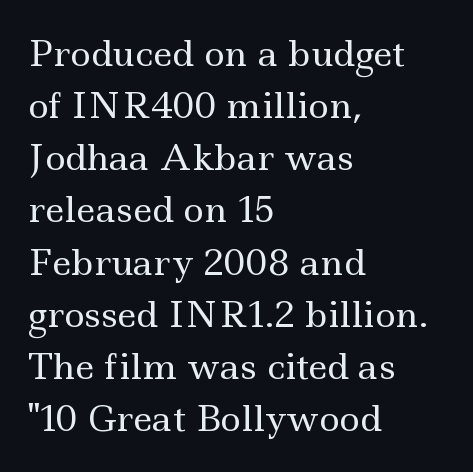
The image shows 35 px regular-weight, wide serif type, upright; set left-aligned, normal line spacing (1.49x), normal letter spacing, not underlined; a small x-height.
